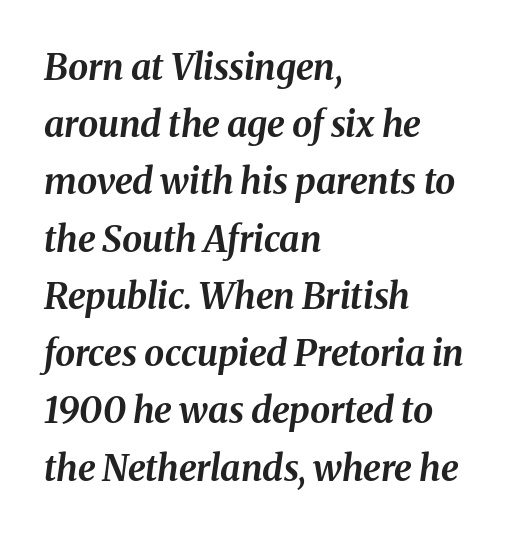
Q: Is the text bold? A: Yes.
Q: Is the text italic (slanted)? A: Yes, it leans right by about 8 degrees.
Q: Is the text underlined? A: No.
Q: How is the paragraph aligned? A: Left-aligned.
Q: Is the spacing between letters normal or unusually wide? A: Normal.
Q: Is the spacing between lines tight, normal or loose? A: Normal.
Q: Width (condensed, normal, or wide)? A: Normal.
Q: Stroke contrast? A: Medium.
Q: x-height? A: Medium.
Q: Monospaced? A: No.
